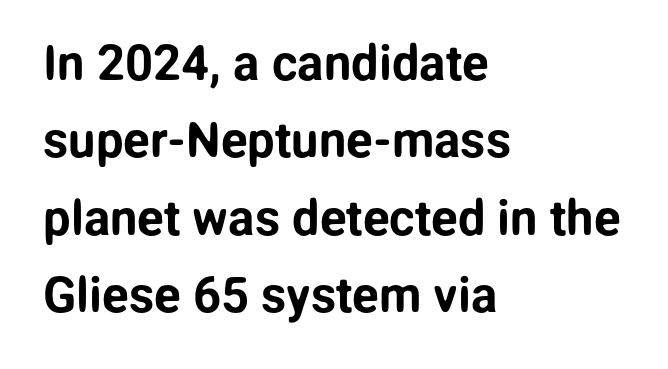
Successive baselines arrive at the customary interval. Spacing between characters is what you'd get straight out of the box. Any mark beneath the type? The region is blank. A typesetter would mark this as roman, not italic.
